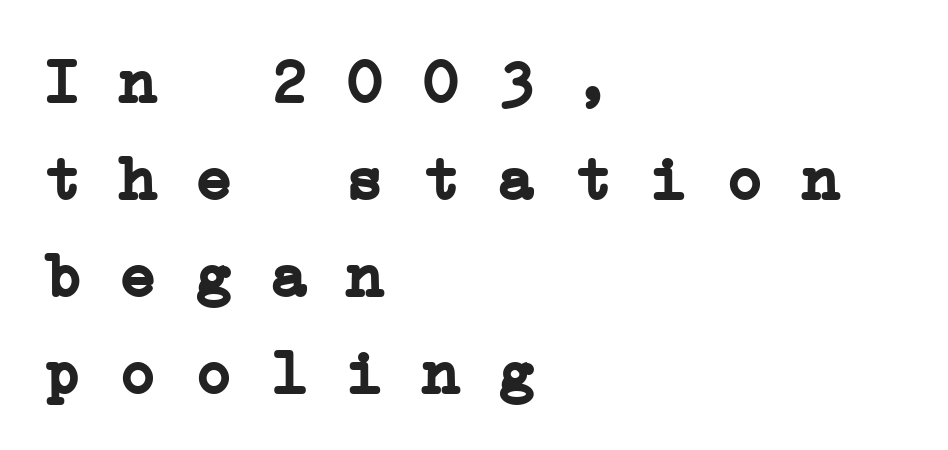
{"serif": "yes", "bold": "yes", "weight": "semibold", "width": "wide", "stroke_contrast": "low", "x_height": "medium", "monospaced": "yes", "underline": "no", "align": "left", "line_spacing": "normal", "line_spacing_ratio": 1.54, "letter_spacing": "normal", "letter_spacing_em": 0.0, "glyph_px": 63}
